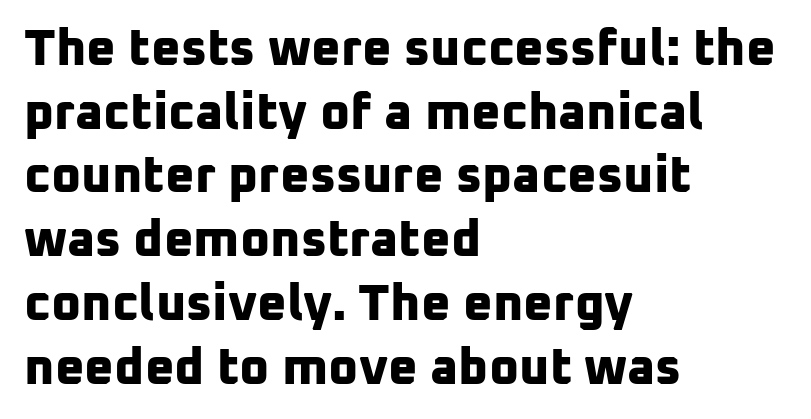
The specimen omits any rule beneath the text block's lines. The glyphs have the mass of a bold cut. This rendering uses left alignment, leaving the right contour irregular. Proportional: the letters do not fall into vertical columns. The face used here is a sans, in the tradition of grotesques and geometrics. Caption: standard tracking, unaltered.
